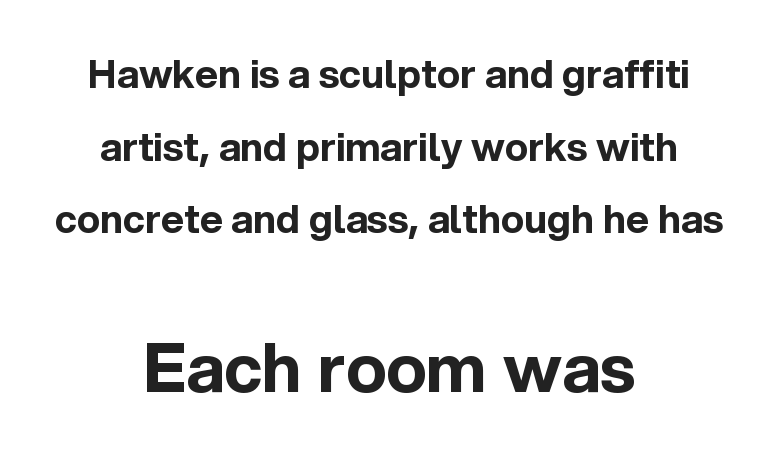
{"serif": "no", "italic": "no", "bold": "yes", "weight": "bold", "width": "normal", "x_height": "medium", "monospaced": "no", "underline": "no", "align": "center", "line_spacing_ratio": 1.86, "letter_spacing": "normal", "letter_spacing_em": 0.0, "larger_block": "second", "size_ratio": 1.74, "glyph_px": 68}
